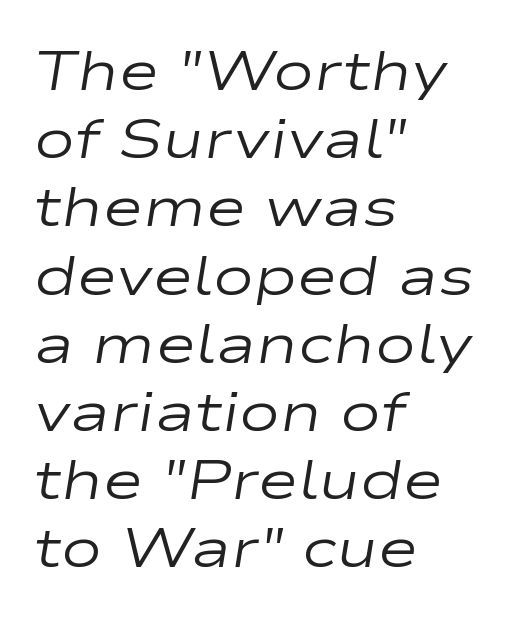
Q: Is the text bold? A: No.
Q: Is the text italic (slanted)? A: Yes, it leans right by about 9 degrees.
Q: Is the text underlined? A: No.
Q: How is the paragraph aligned? A: Left-aligned.
Q: Is the spacing between letters normal or unusually wide? A: Normal.
Q: Width (condensed, normal, or wide)? A: Wide.
Q: Stroke contrast? A: Low.
Q: x-height? A: Medium.
Q: Monospaced? A: No.
